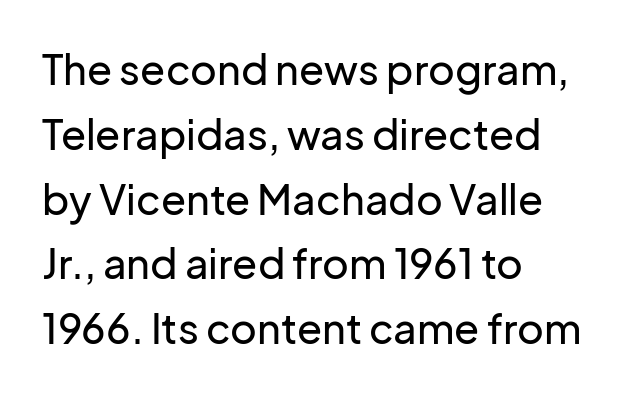
The image shows 41 px sans-serif type, upright; set left-aligned, normal line spacing (1.58x), normal letter spacing, not underlined; low stroke contrast and a medium x-height.
